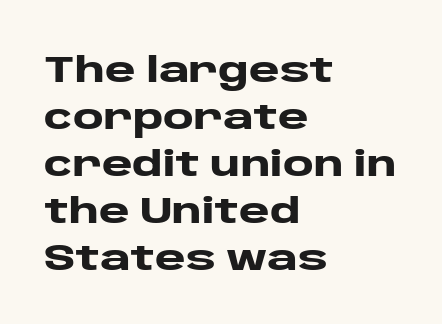
{"serif": "no", "italic": "no", "bold": "yes", "weight": "heavy", "width": "wide", "stroke_contrast": "low", "x_height": "large", "monospaced": "no", "underline": "no", "align": "left", "line_spacing": "normal", "line_spacing_ratio": 1.27, "letter_spacing": "normal", "letter_spacing_em": 0.0, "glyph_px": 37}
